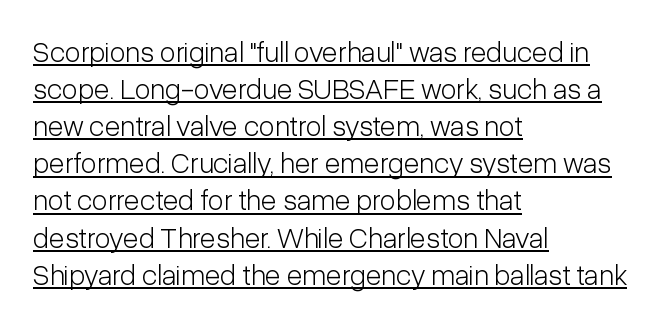
Q: Is the text bold? A: No.
Q: Is the text italic (slanted)? A: No, it is upright.
Q: Is the typeface a serif or a sans-serif typeface? A: Sans-serif.
Q: Is the text underlined? A: Yes.
Q: How is the paragraph aligned? A: Left-aligned.
Q: Is the spacing between letters normal or unusually wide? A: Normal.
Q: Is the spacing between lines tight, normal or loose? A: Normal.
Q: Width (condensed, normal, or wide)? A: Condensed.
Q: Stroke contrast? A: Low.
Q: x-height? A: Medium.
Q: Monospaced? A: No.
